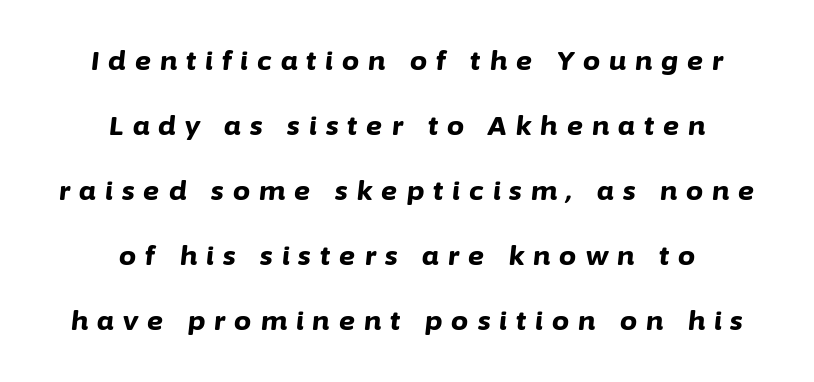
{"italic": "yes", "lean": "right", "slant_degrees": 6, "bold": "yes", "underline": "no", "align": "center", "line_spacing": "loose", "line_spacing_ratio": 2.41, "letter_spacing": "wide", "letter_spacing_em": 0.34, "glyph_px": 27}
